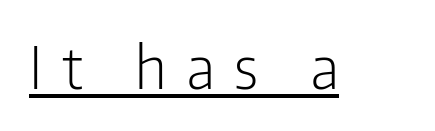
The image shows 58 px light, condensed sans-serif type, upright; set unusually wide letter spacing (+0.34 em), underlined; low stroke contrast and a medium x-height.
